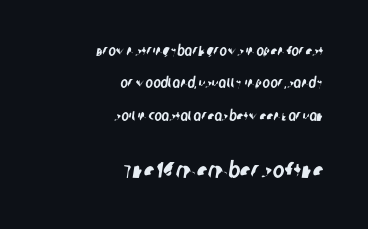
The image shows 22 px text type; set right-aligned, loose line spacing (2.32x), normal letter spacing, not underlined; the second (bottom) block is 1.57x larger.
